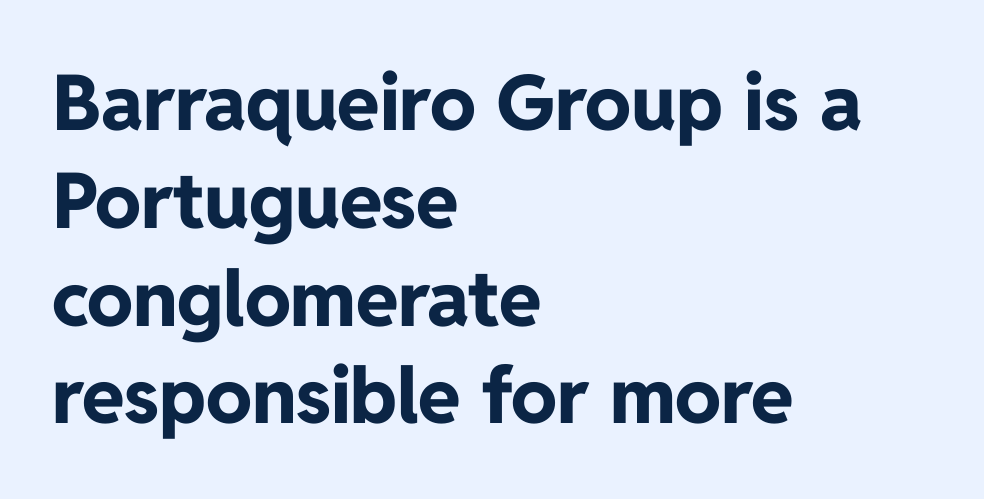
Q: Is the text bold? A: Yes.
Q: Is the text italic (slanted)? A: No, it is upright.
Q: Is the typeface a serif or a sans-serif typeface? A: Sans-serif.
Q: Is the text underlined? A: No.
Q: How is the paragraph aligned? A: Left-aligned.
Q: Is the spacing between letters normal or unusually wide? A: Normal.
Q: Is the spacing between lines tight, normal or loose? A: Normal.
Q: Width (condensed, normal, or wide)? A: Normal.
Q: Stroke contrast? A: Low.
Q: x-height? A: Medium.
Q: Monospaced? A: No.
